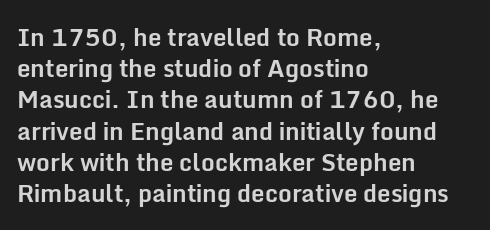
{"italic": "no", "bold": "yes", "underline": "no", "align": "left", "line_spacing": "normal", "line_spacing_ratio": 1.3, "letter_spacing": "normal", "letter_spacing_em": 0.0, "glyph_px": 24}
